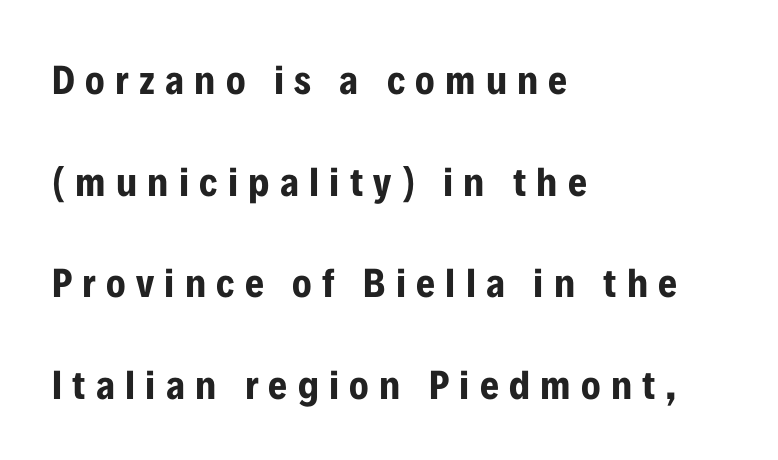
The image shows 41 px bold, condensed sans-serif type, upright; set left-aligned, loose line spacing (2.48x), unusually wide letter spacing (+0.25 em), not underlined; low stroke contrast and a medium x-height.
